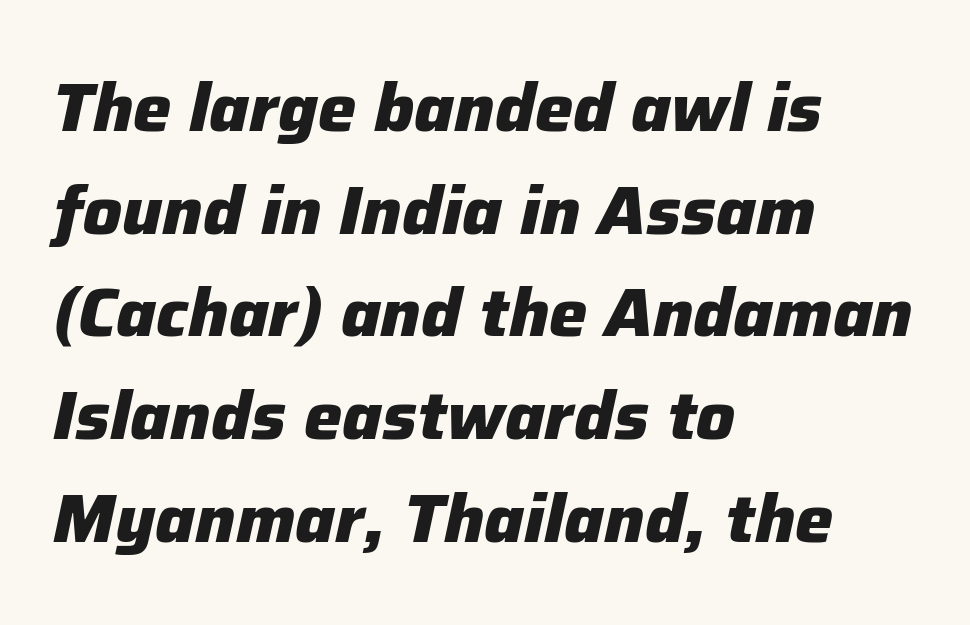
{"italic": "yes", "lean": "right", "slant_degrees": 12, "bold": "yes", "weight": "heavy", "width": "normal", "stroke_contrast": "low", "x_height": "medium", "monospaced": "no", "underline": "no", "align": "left", "line_spacing": "normal", "line_spacing_ratio": 1.51, "letter_spacing": "normal", "letter_spacing_em": 0.0, "glyph_px": 68}
